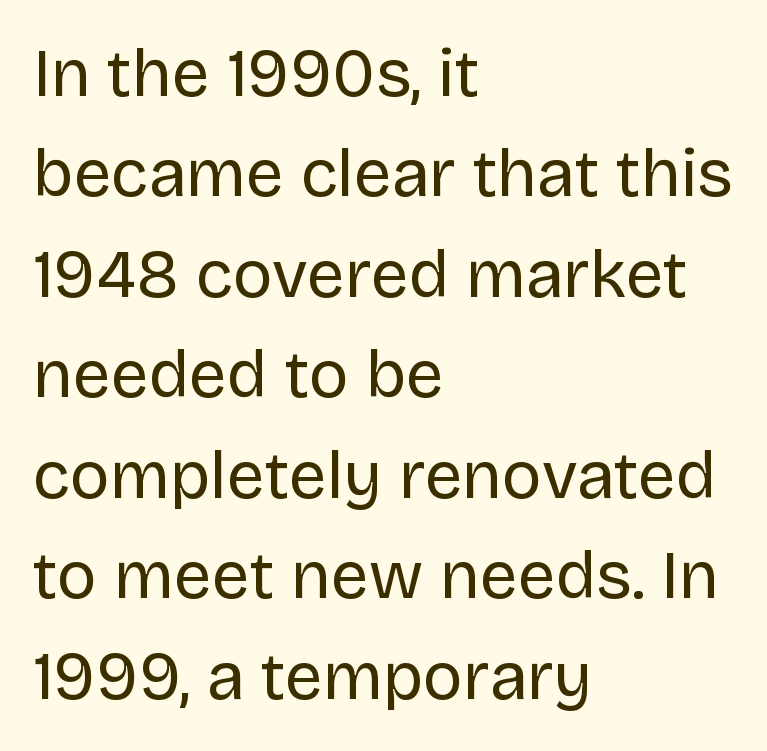
Italic? Not at all — the glyphs are vertical. No extra tracking has been applied to these lines. Descenders hang freely into open space. Left-aligned paragraph, ragged on the right. This rendering employs a face without finishing strokes, i.e., a sans-serif.
